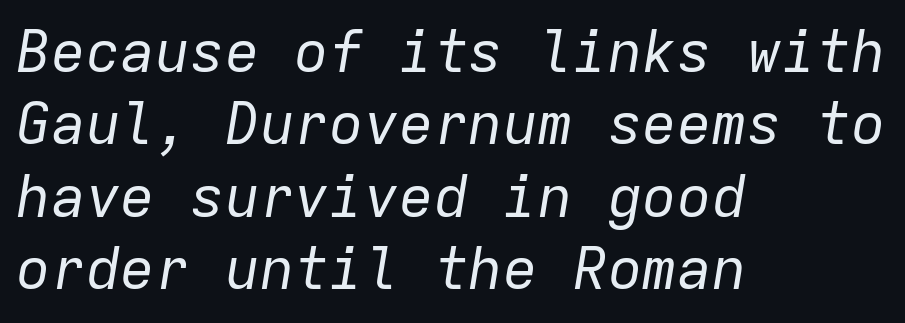
{"italic": "yes", "lean": "right", "slant_degrees": 9, "bold": "no", "weight": "regular", "width": "normal", "stroke_contrast": "low", "x_height": "medium", "monospaced": "yes", "underline": "no", "align": "left", "line_spacing": "normal", "line_spacing_ratio": 1.25, "letter_spacing": "normal", "letter_spacing_em": 0.0, "glyph_px": 58}
